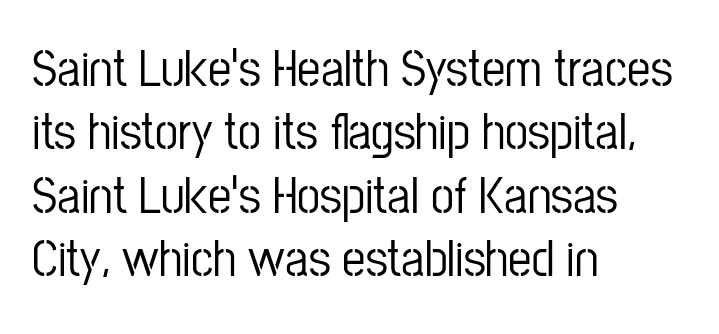
The image shows 52 px condensed sans-serif type, upright; set left-aligned, line spacing 1.22x, normal letter spacing, not underlined; low stroke contrast and a medium x-height.
